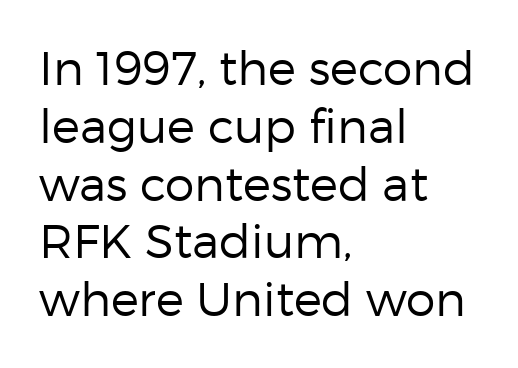
Q: Is the text bold? A: No.
Q: Is the text italic (slanted)? A: No, it is upright.
Q: Is the typeface a serif or a sans-serif typeface? A: Sans-serif.
Q: Is the text underlined? A: No.
Q: How is the paragraph aligned? A: Left-aligned.
Q: Is the spacing between letters normal or unusually wide? A: Normal.
Q: Width (condensed, normal, or wide)? A: Normal.
Q: Stroke contrast? A: Low.
Q: x-height? A: Medium.
Q: Monospaced? A: No.
